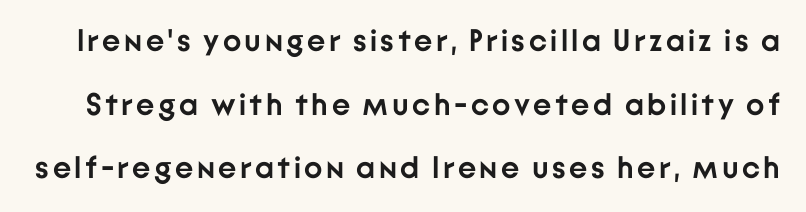
{"serif": "no", "italic": "no", "bold": "yes", "weight": "semibold", "width": "normal", "stroke_contrast": "low", "x_height": "medium", "monospaced": "no", "underline": "no", "line_spacing": "loose", "line_spacing_ratio": 2.05, "glyph_px": 31}
